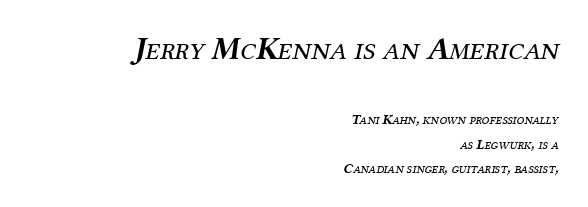
The rendering keeps characters at their native spacing. The area under the type is left untouched. One-word summary of the alignment: right. Proportional: the letters do not fall into vertical columns.
